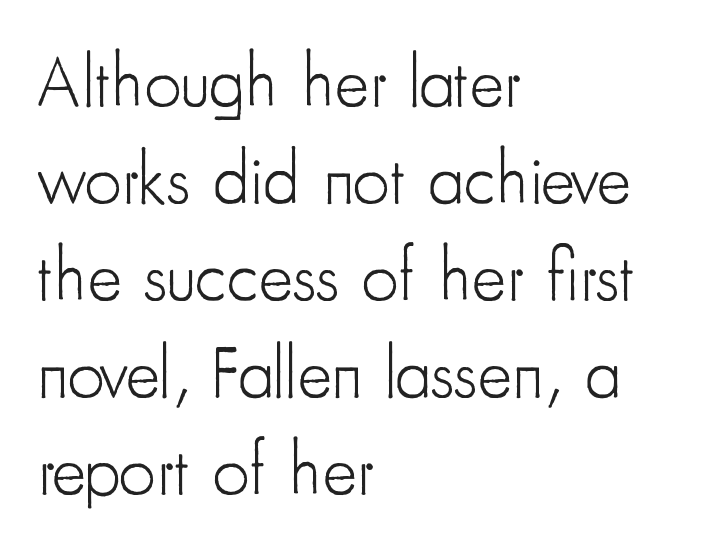
Q: Is the text bold? A: No.
Q: Is the text italic (slanted)? A: No, it is upright.
Q: Is the typeface a serif or a sans-serif typeface? A: Sans-serif.
Q: Is the text underlined? A: No.
Q: How is the paragraph aligned? A: Left-aligned.
Q: Is the spacing between letters normal or unusually wide? A: Normal.
Q: Is the spacing between lines tight, normal or loose? A: Normal.
Q: Width (condensed, normal, or wide)? A: Condensed.
Q: Stroke contrast? A: Low.
Q: x-height? A: Small.
Q: Monospaced? A: No.
